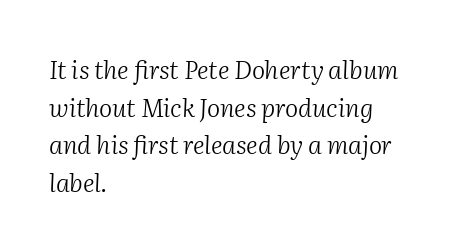
The image shows 25 px text type, italic (leaning right); set left-aligned, normal line spacing (1.51x), normal letter spacing, not underlined.
